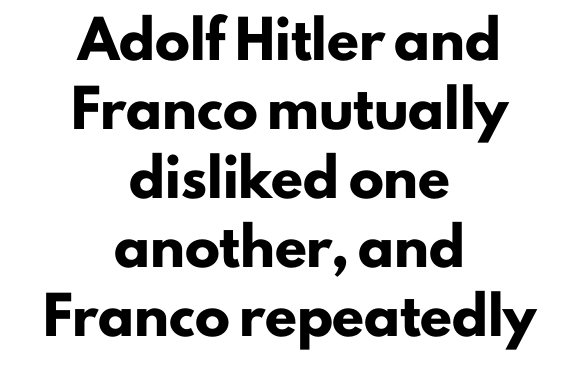
Letterform terminals end flat and unadorned throughout the passage. These lines are rendered in a variable-pitch font. Quick note: underline off. Does extra space separate the letters? No, they use regular spacing. Summary of vertical rhythm: relaxed, with wide interline spacing. These lines stack symmetrically, like a column narrowing and widening about its center.
